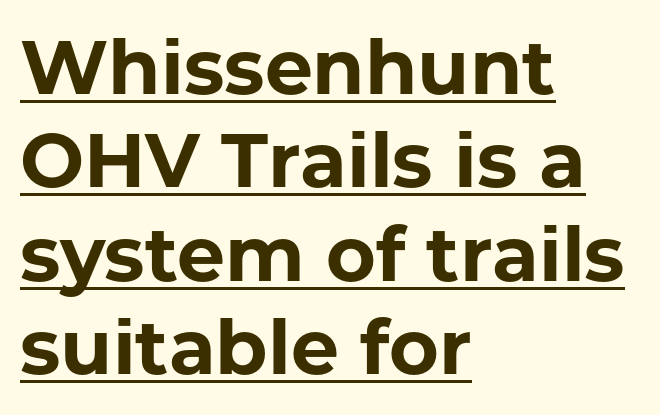
A typesetter would label this face a sans. The lines are quadded left. This sample has the flowing, uneven cadence of proportional lettering. Spacing between characters is what you'd get straight out of the box. The rendering uses the underline text-decoration.
